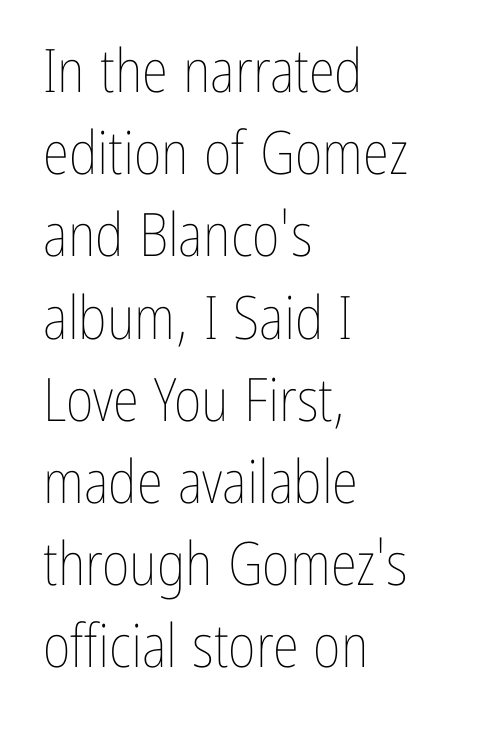
The image shows 60 px thin, condensed type, upright; set left-aligned, normal line spacing (1.37x), normal letter spacing, not underlined; low stroke contrast and a medium x-height.
